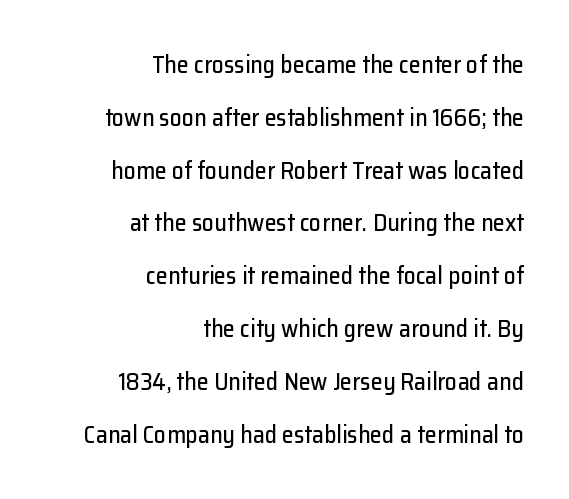
{"italic": "no", "underline": "no", "align": "right", "line_spacing": "loose", "line_spacing_ratio": 2.2, "letter_spacing": "normal", "letter_spacing_em": 0.0, "glyph_px": 24}
